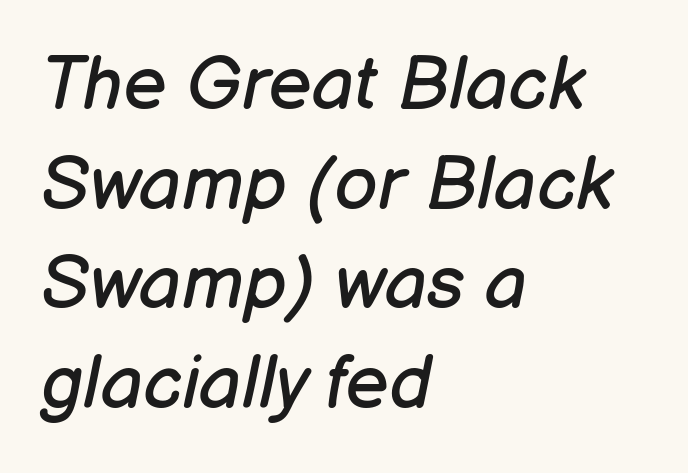
The image shows 75 px regular-weight type, italic (leaning right); set left-aligned, normal line spacing (1.33x), normal letter spacing, not underlined; low stroke contrast and a medium x-height.
